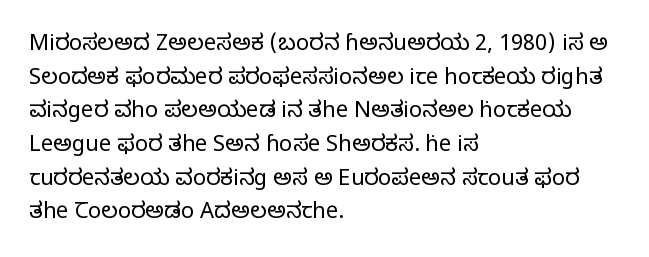
{"italic": "no", "bold": "no", "underline": "no", "align": "left", "line_spacing": "normal", "line_spacing_ratio": 1.53, "letter_spacing": "normal", "letter_spacing_em": 0.0, "glyph_px": 22}
